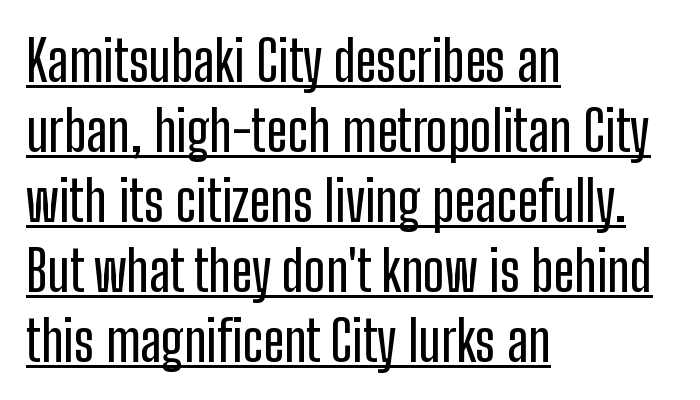
The image shows 56 px condensed sans-serif type, upright; set left-aligned, normal line spacing (1.25x), normal letter spacing, underlined; low stroke contrast and a medium x-height.
